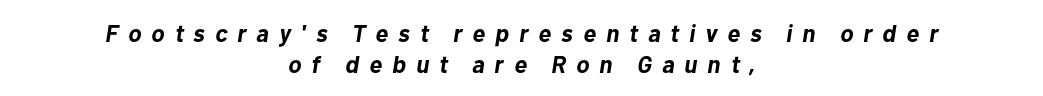
The lines in this sample share a center point and differ in where they start and stop. You'd pick this weight for a headline — it's a proper bold. The vertical gap from one line to the next is medium. Letter spacing: wide. It's the slanting kind of type.
